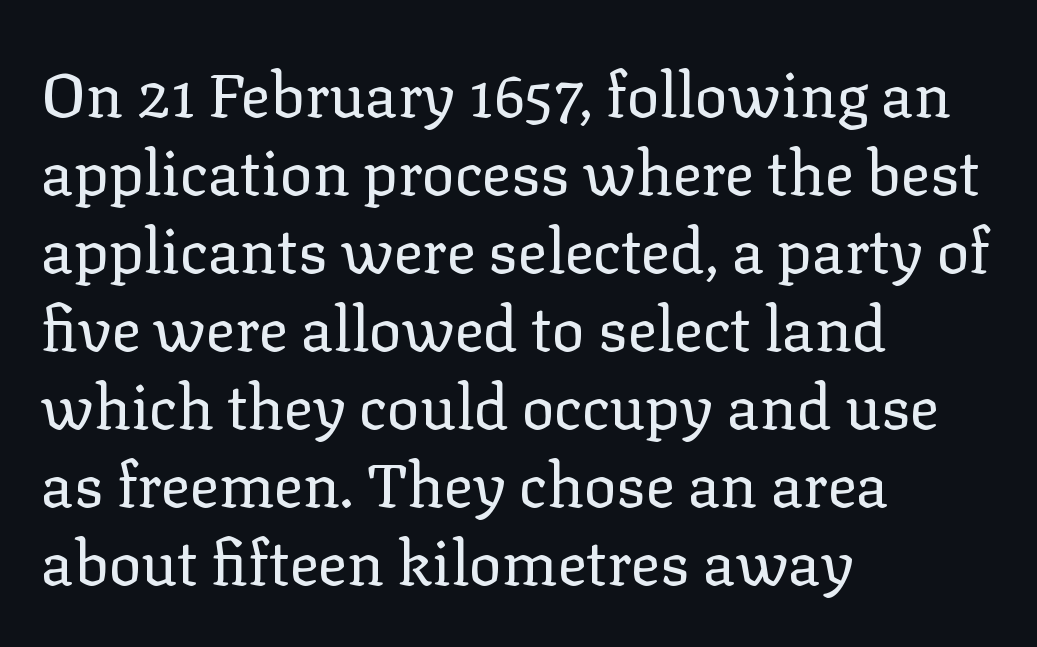
One glance says typical: line gaps are just what's usual. Think of a printed novel: that variable character pitch is what you see here. The compositor pushed each line to the left boundary. Glance below the letters and you will spot only blank space. Each letter's strokes conclude with small projecting serifs.
